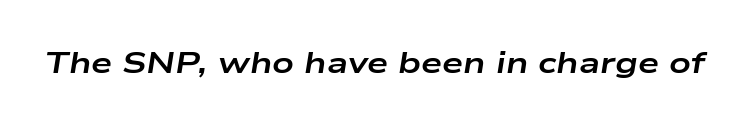
Q: Is the text bold? A: Yes.
Q: Is the text italic (slanted)? A: Yes, it leans right by about 9 degrees.
Q: Is the text underlined? A: No.
Q: Is the spacing between letters normal or unusually wide? A: Normal.
Q: Width (condensed, normal, or wide)? A: Wide.
Q: Stroke contrast? A: Low.
Q: x-height? A: Medium.
Q: Monospaced? A: No.
